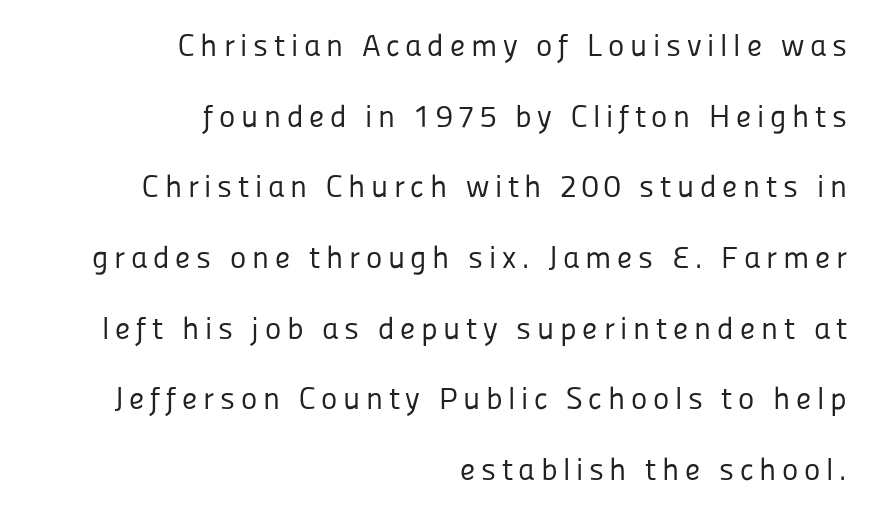
{"serif": "no", "italic": "no", "bold": "no", "weight": "regular", "width": "normal", "stroke_contrast": "low", "x_height": "medium", "monospaced": "no", "underline": "no", "align": "right", "line_spacing": "loose", "line_spacing_ratio": 2.28, "glyph_px": 31}
